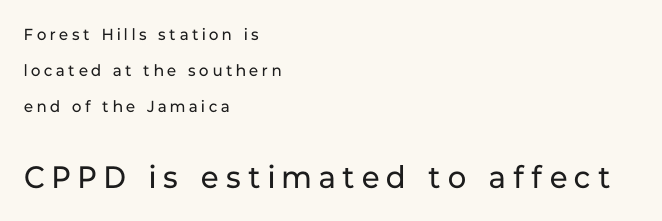
Q: Is the text bold? A: No.
Q: Is the text italic (slanted)? A: No, it is upright.
Q: Is the typeface a serif or a sans-serif typeface? A: Sans-serif.
Q: Is the text underlined? A: No.
Q: How is the paragraph aligned? A: Left-aligned.
Q: Is the spacing between letters normal or unusually wide? A: Unusually wide.
Q: Is the spacing between lines tight, normal or loose? A: Loose.
Q: Which block of text is set in a larger size, the first (top) or the second (bottom)? A: The second (bottom) one.
Q: Width (condensed, normal, or wide)? A: Normal.
Q: Stroke contrast? A: Low.
Q: x-height? A: Medium.
Q: Monospaced? A: No.
